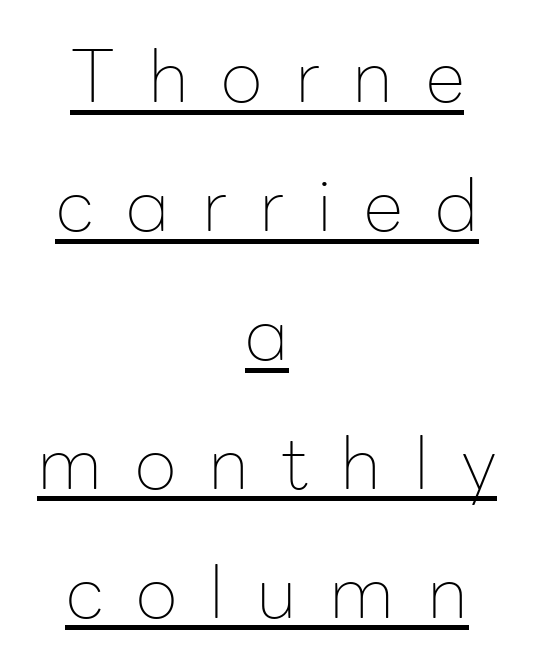
Caption: lettering with a line underneath. You can tell from the bare stems that sans-serif type was used. Compared with a flush-left layout, this one balances lines on the center instead. Spacing between characters has been opened up far beyond the box default.
